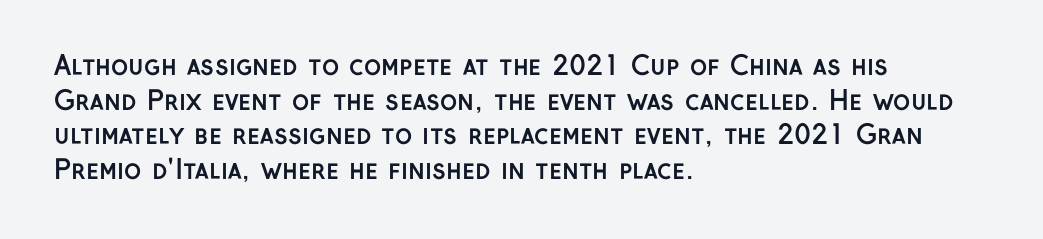
{"italic": "no", "bold": "yes", "underline": "no", "align": "left", "line_spacing": "normal", "line_spacing_ratio": 1.33, "letter_spacing": "normal", "letter_spacing_em": 0.0, "glyph_px": 26}
